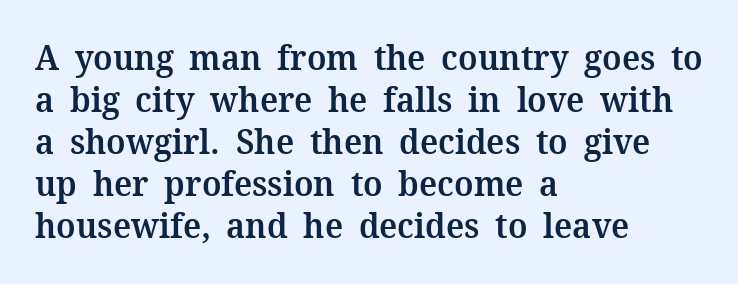
{"serif": "yes", "italic": "no", "bold": "semi", "weight": "semibold", "width": "normal", "stroke_contrast": "medium", "x_height": "medium", "monospaced": "no", "underline": "no", "align": "left", "line_spacing_ratio": 1.2, "letter_spacing": "normal", "letter_spacing_em": 0.0, "glyph_px": 35}
